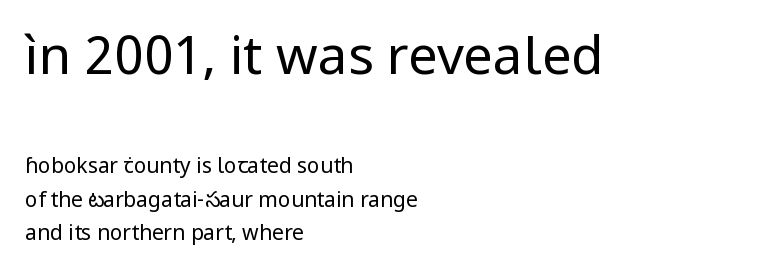
Q: Is the text bold? A: No.
Q: Is the text italic (slanted)? A: No, it is upright.
Q: Is the typeface a serif or a sans-serif typeface? A: Sans-serif.
Q: Is the text underlined? A: No.
Q: How is the paragraph aligned? A: Left-aligned.
Q: Is the spacing between letters normal or unusually wide? A: Normal.
Q: Is the spacing between lines tight, normal or loose? A: Normal.
Q: Which block of text is set in a larger size, the first (top) or the second (bottom)? A: The first (top) one.
Q: Width (condensed, normal, or wide)? A: Normal.
Q: Stroke contrast? A: Low.
Q: x-height? A: Medium.
Q: Monospaced? A: No.
